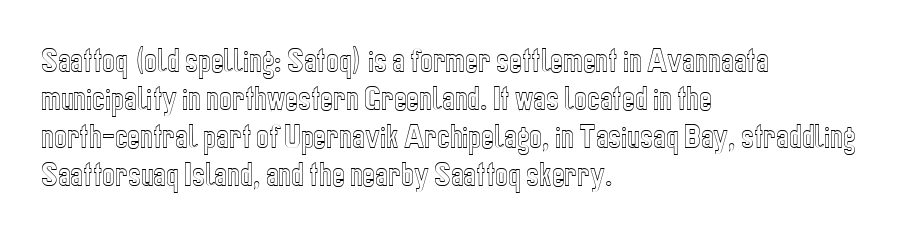
Every stem runs plumb, perpendicular to the baseline. No extra tracking has been applied to these lines. Students, observe: this is what conventionally led text looks like. The rendering anchors every line to the left-hand side. Just letters on the line, the space beneath them empty.
